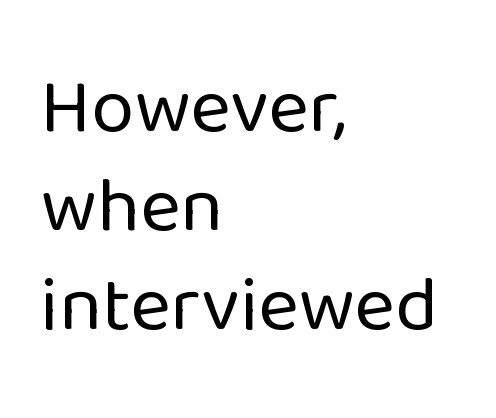
The image shows 78 px regular-weight sans-serif type, upright; set left-aligned, normal line spacing (1.27x), normal letter spacing, not underlined; low stroke contrast and a medium x-height.
